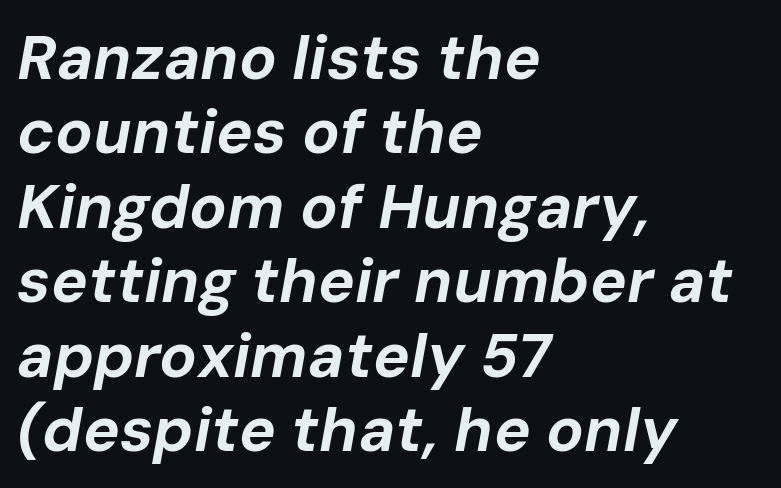
The image shows 62 px bold type, italic (leaning right); set left-aligned, line spacing 1.2x, normal letter spacing, not underlined; low stroke contrast and a medium x-height.
